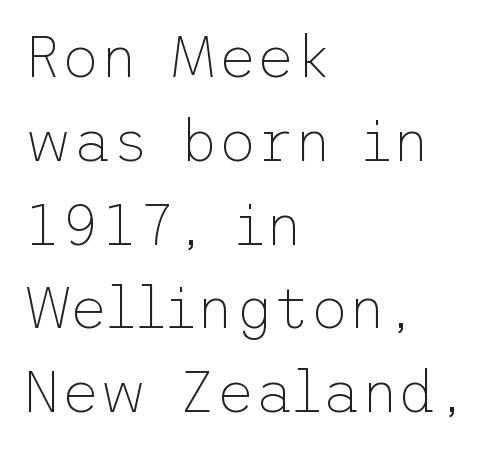
The image shows 59 px thin sans-serif type, upright; set left-aligned, normal line spacing (1.42x), normal letter spacing, not underlined; low stroke contrast and a medium x-height.
